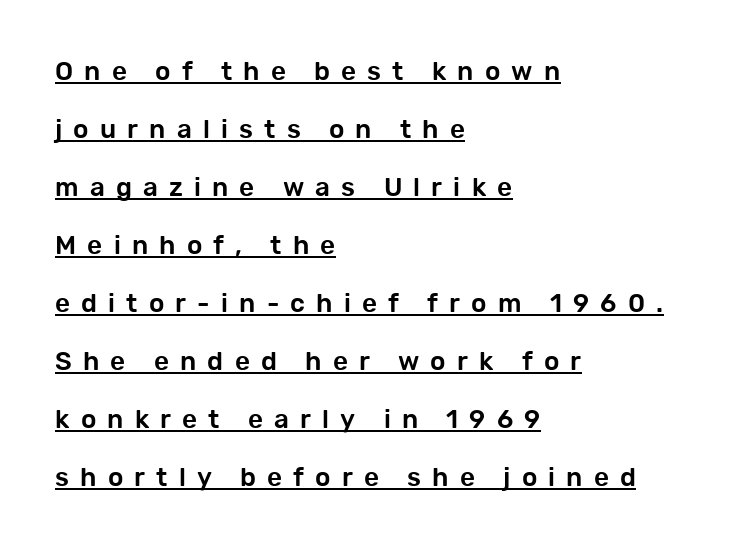
Each word looks stretched out because of the extra space between its letters. This is underlined copy, the kind a proofreader might mark for attention. If you drew a line through each stem, it would be perfectly vertical. The block of text is sparse from top to bottom, with ample space between rows. The rag falls on the right side of this text block.
